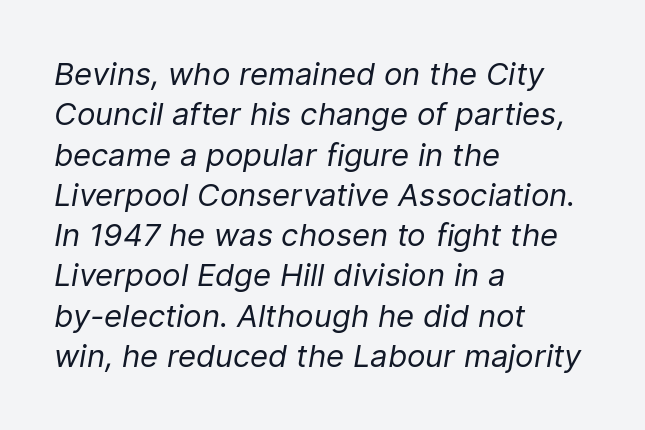
{"italic": "yes", "lean": "right", "slant_degrees": 9, "bold": "no", "weight": "regular", "width": "normal", "stroke_contrast": "low", "x_height": "medium", "monospaced": "no", "underline": "no", "align": "left", "line_spacing": "normal", "line_spacing_ratio": 1.3, "letter_spacing": "normal", "letter_spacing_em": 0.0, "glyph_px": 31}
